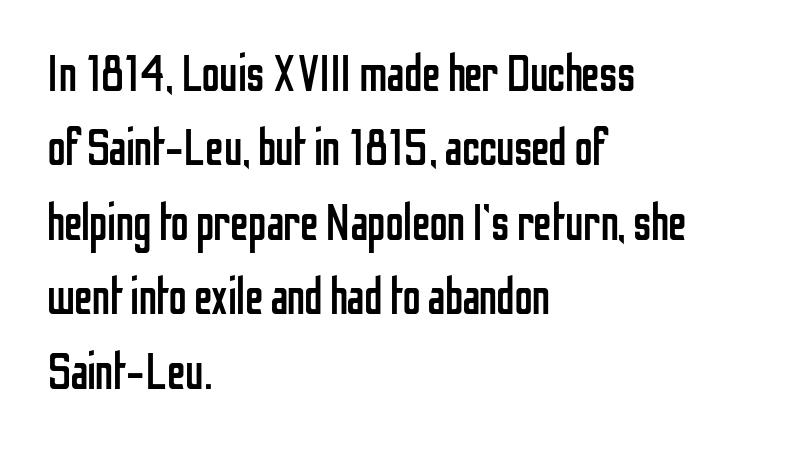
The image shows 51 px regular-weight, condensed sans-serif type, upright; set left-aligned, normal line spacing (1.46x), normal letter spacing, not underlined; low stroke contrast and a medium x-height.
